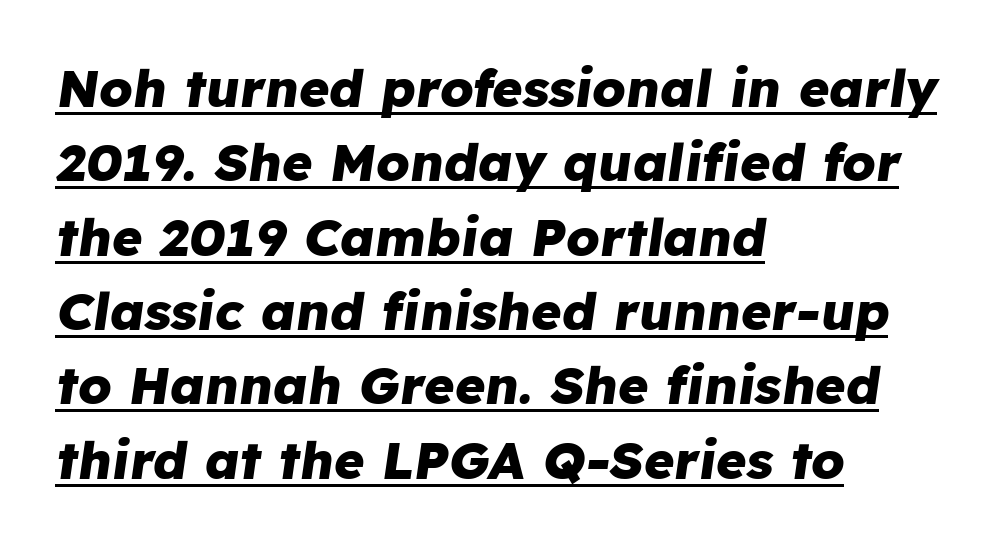
Varying glyph widths throughout — classic text-font behaviour. Has an underline been added? It has. Does the leading feel generous? No, just average. These lines keep a tight, regular rhythm from letter to letter. Heft: maximum for text — a bold.
